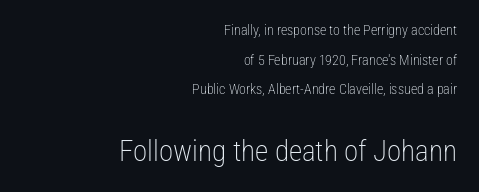
Note: no serifs on the glyphs. Is the lower block the larger one? Yes — the lower block carries the bigger type. Letters rest on an invisible, unmarked baseline. One glance says open: line gaps are wider than usual. The typesetting does not lean heavy: it is not bold. Teacher's note: observe the even right margin — that is flush-right alignment.
